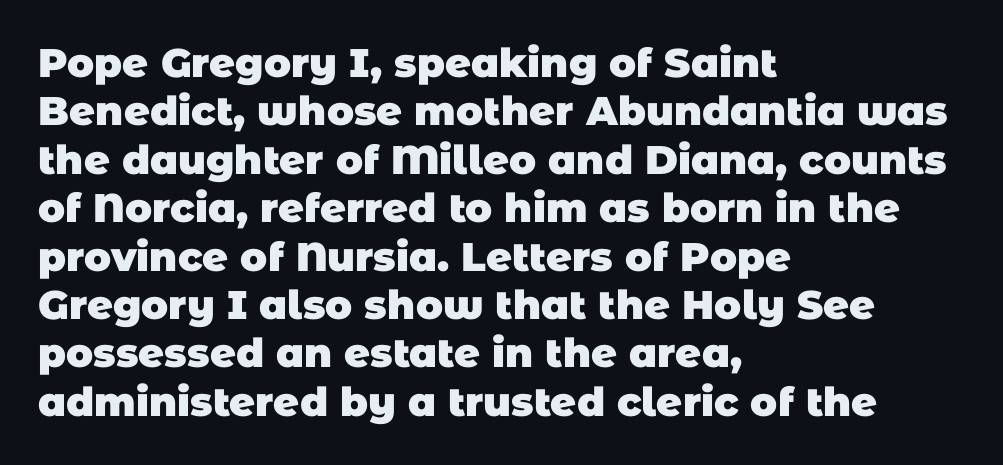
{"serif": "no", "bold": "yes", "weight": "heavy", "width": "normal", "stroke_contrast": "low", "x_height": "large", "monospaced": "no", "underline": "no", "align": "left", "line_spacing_ratio": 1.21, "letter_spacing": "normal", "letter_spacing_em": 0.0, "glyph_px": 40}
